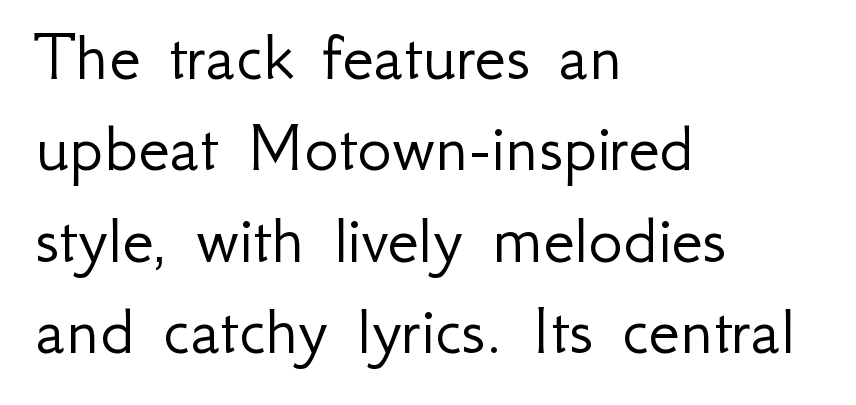
The image shows 72 px light sans-serif type, upright; set left-aligned, normal line spacing (1.27x), normal letter spacing, not underlined; low stroke contrast and a small x-height.
